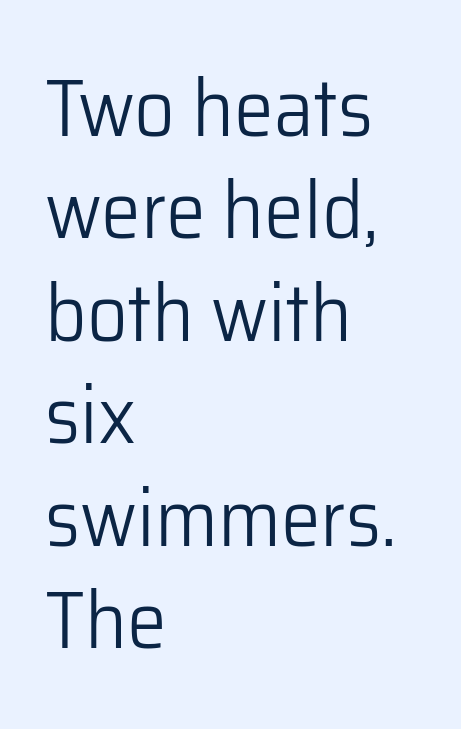
Vertically, the passage feels balanced, rows spaced as you'd expect. Each line starts at the same left margin while the right side varies. Think of a printed novel: that variable character pitch is what you see here. A typesetter would mark this as roman, not italic. Students, note that the glyphs here touch the page at normal intervals.
